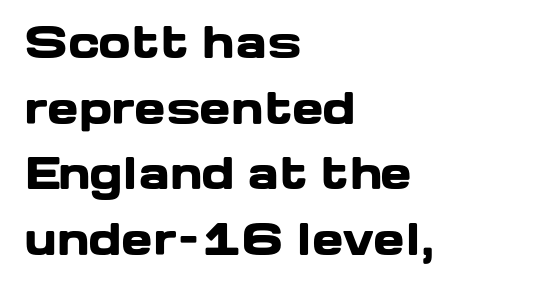
Q: Is the text bold? A: Yes.
Q: Is the text italic (slanted)? A: No, it is upright.
Q: Is the typeface a serif or a sans-serif typeface? A: Sans-serif.
Q: Is the text underlined? A: No.
Q: How is the paragraph aligned? A: Left-aligned.
Q: Is the spacing between letters normal or unusually wide? A: Normal.
Q: Is the spacing between lines tight, normal or loose? A: Normal.
Q: Width (condensed, normal, or wide)? A: Wide.
Q: Stroke contrast? A: Low.
Q: x-height? A: Medium.
Q: Monospaced? A: No.
